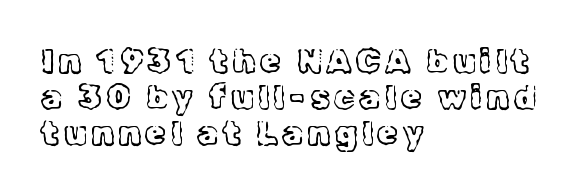
The image shows 33 px light serif type, upright; set left-aligned, tight line spacing (1.09x), not underlined; a medium x-height.
